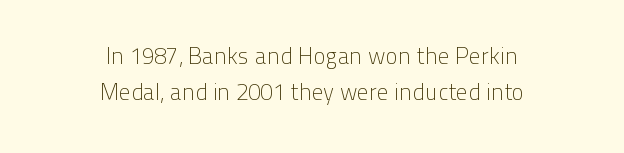
{"italic": "no", "bold": "no", "underline": "no", "align": "center", "line_spacing": "normal", "line_spacing_ratio": 1.58, "letter_spacing": "normal", "letter_spacing_em": 0.0, "glyph_px": 23}
